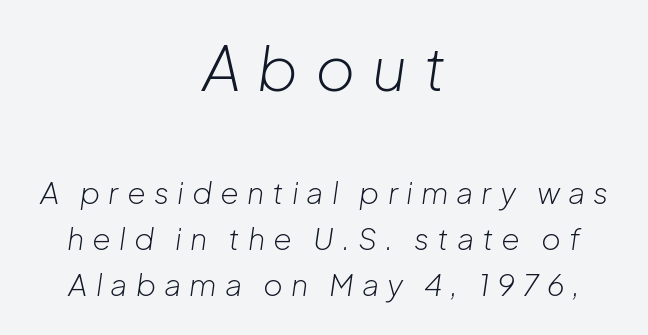
Q: Is the text bold? A: No.
Q: Is the text italic (slanted)? A: Yes, it leans right by about 8 degrees.
Q: Is the text underlined? A: No.
Q: How is the paragraph aligned? A: Centered.
Q: Is the spacing between letters normal or unusually wide? A: Unusually wide.
Q: Is the spacing between lines tight, normal or loose? A: Normal.
Q: Which block of text is set in a larger size, the first (top) or the second (bottom)? A: The first (top) one.
Q: Width (condensed, normal, or wide)? A: Normal.
Q: Stroke contrast? A: Low.
Q: x-height? A: Medium.
Q: Monospaced? A: No.
